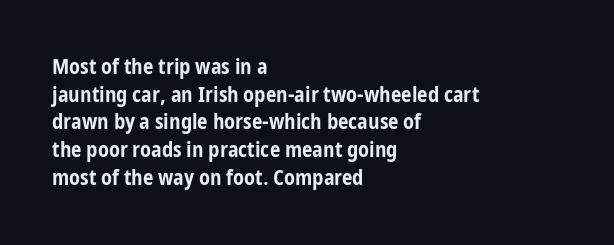
The image shows 21 px bold type, upright; set left-aligned, normal line spacing (1.32x), normal letter spacing, not underlined.
